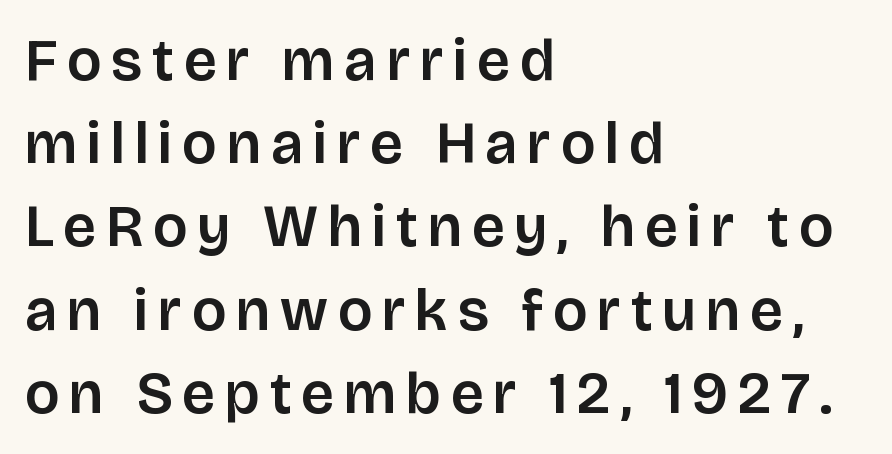
{"serif": "no", "italic": "no", "width": "normal", "stroke_contrast": "low", "x_height": "large", "monospaced": "no", "underline": "no", "align": "left", "line_spacing": "normal", "line_spacing_ratio": 1.41, "glyph_px": 59}
